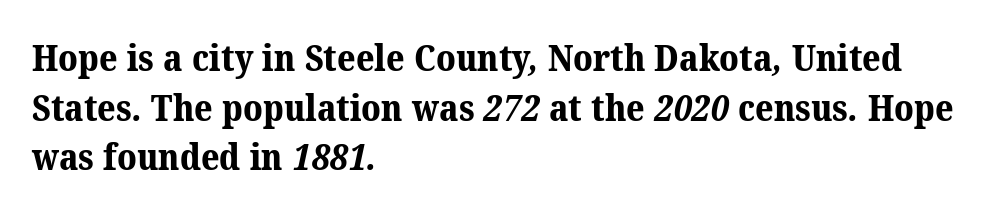
Students, this is bold: see how much ink each stroke carries. The gap between lines stays unmarked. Character widths vary here, with narrow letters taking less room than wide ones. Type style note: has serifs. Casual observation: everything's shoved over to the left.
